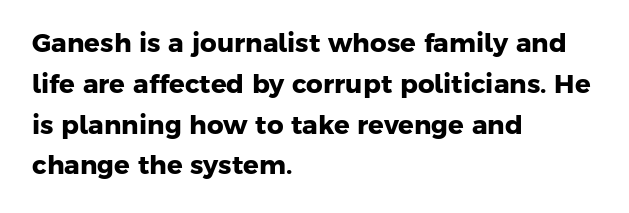
The image shows 26 px bold type; set left-aligned, normal line spacing (1.57x), normal letter spacing, not underlined.
